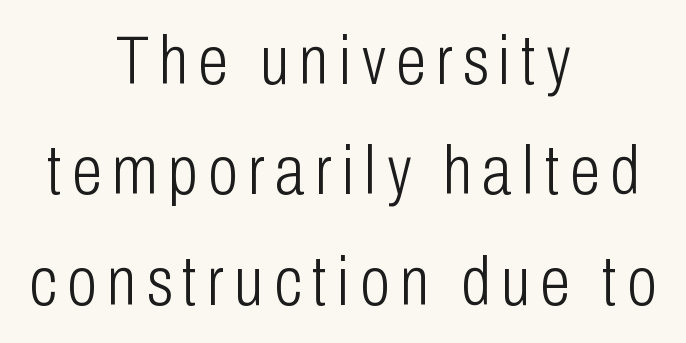
{"serif": "no", "italic": "no", "bold": "no", "weight": "light", "width": "condensed", "stroke_contrast": "low", "x_height": "medium", "monospaced": "no", "underline": "no", "align": "center", "line_spacing": "normal", "line_spacing_ratio": 1.6, "glyph_px": 69}
